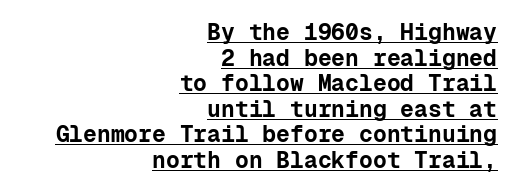
{"italic": "no", "bold": "yes", "underline": "yes", "align": "right", "line_spacing": "tight", "line_spacing_ratio": 1.11, "letter_spacing": "normal", "letter_spacing_em": 0.0, "glyph_px": 23}
